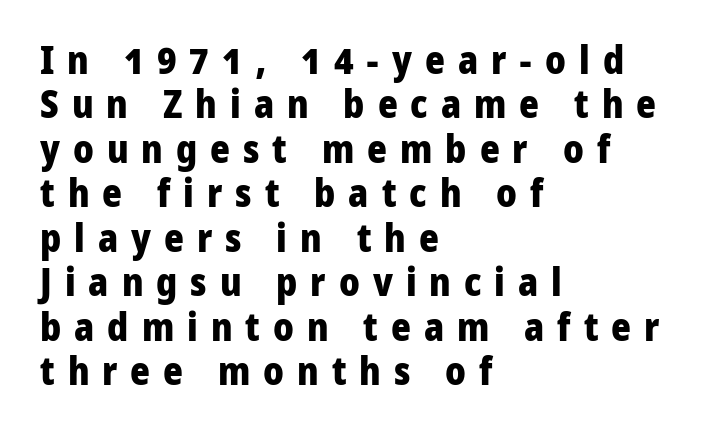
Q: Is the text bold? A: Yes.
Q: Is the text italic (slanted)? A: No, it is upright.
Q: Is the typeface a serif or a sans-serif typeface? A: Sans-serif.
Q: Is the text underlined? A: No.
Q: How is the paragraph aligned? A: Left-aligned.
Q: Is the spacing between letters normal or unusually wide? A: Unusually wide.
Q: Width (condensed, normal, or wide)? A: Normal.
Q: Stroke contrast? A: Low.
Q: x-height? A: Medium.
Q: Monospaced? A: No.
